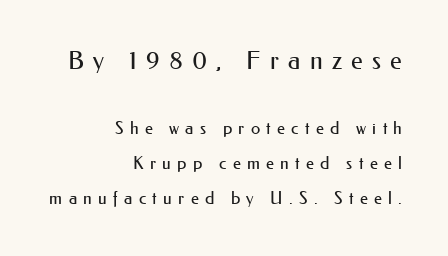
The image shows 25 px text type, upright; set right-aligned, loose line spacing (2.07x), unusually wide letter spacing (+0.37 em), not underlined; the first (top) block is 1.47x larger.
